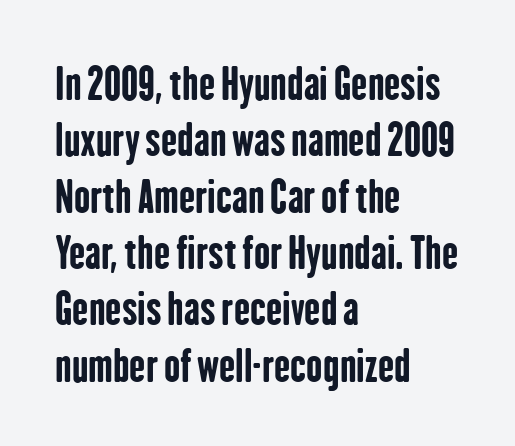
Heft: maximum for text — a bold. Plain, unruled lines of type. Each line starts at the same left margin while the right side varies. Spacing verdict: proportional, widths tailored to each character. The type family on display is of the sans-serif kind.
